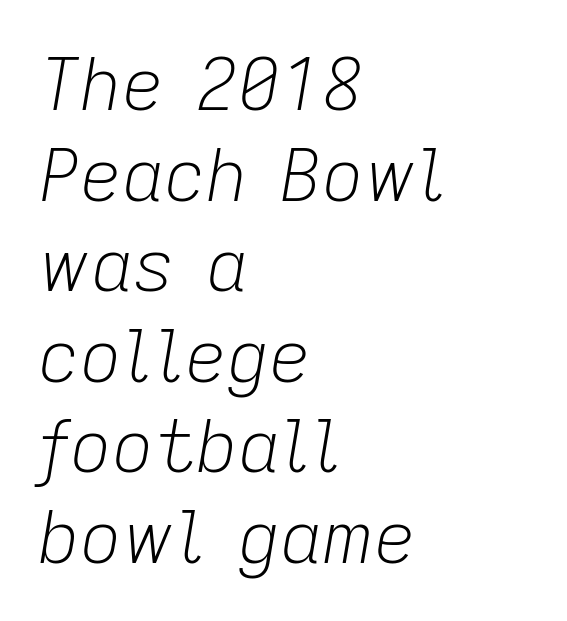
Q: Is the text bold? A: No.
Q: Is the text italic (slanted)? A: Yes, it leans right by about 9 degrees.
Q: Is the text underlined? A: No.
Q: How is the paragraph aligned? A: Left-aligned.
Q: Is the spacing between letters normal or unusually wide? A: Normal.
Q: Width (condensed, normal, or wide)? A: Normal.
Q: Stroke contrast? A: Low.
Q: x-height? A: Medium.
Q: Monospaced? A: No.
